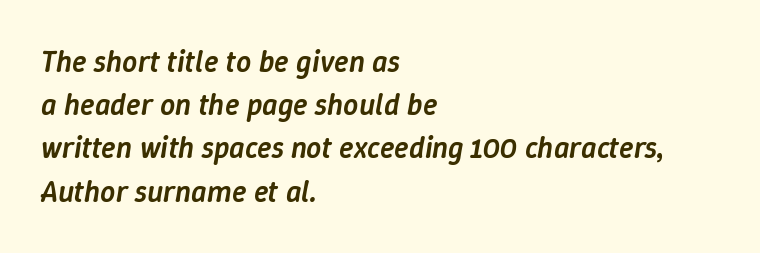
Varying glyph widths throughout — classic text-font behaviour. Underlining? Definitely not there. Would a proofreader flag this as italicized? Yes. Weight check: semibold — heavier than regular, not quite bold.
